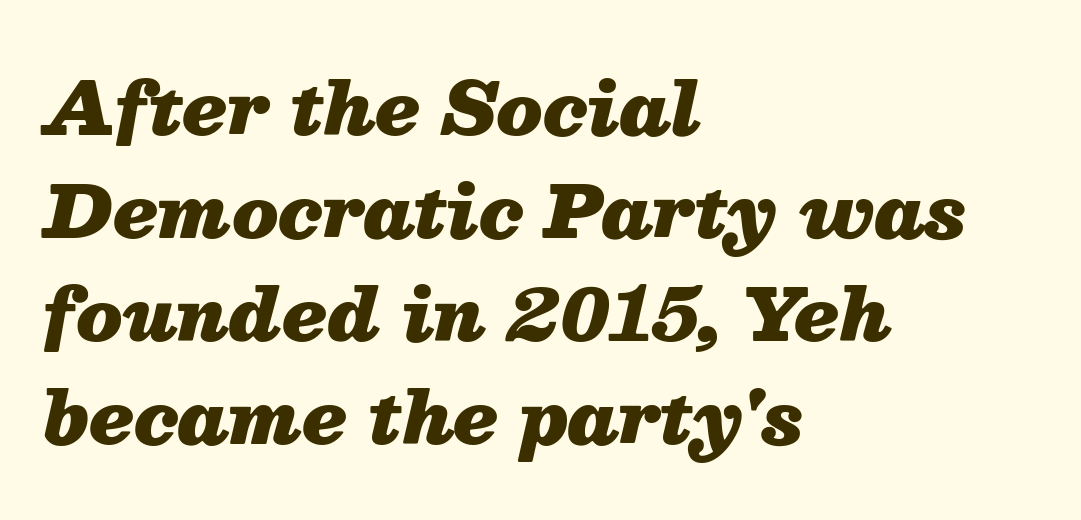
{"italic": "yes", "lean": "right", "slant_degrees": 13, "bold": "yes", "weight": "heavy", "width": "normal", "stroke_contrast": "medium", "x_height": "medium", "monospaced": "no", "underline": "no", "align": "left", "line_spacing": "normal", "line_spacing_ratio": 1.43, "letter_spacing": "normal", "letter_spacing_em": 0.0, "glyph_px": 72}
